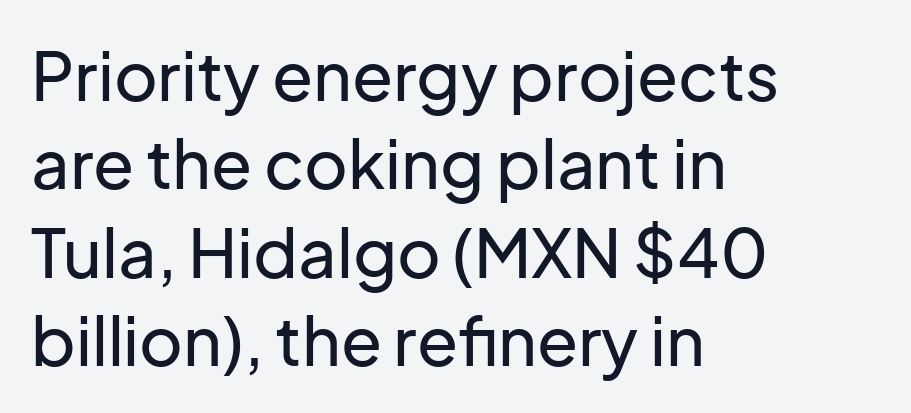
The line-height multiplier appears to be the usual default. You can tell from the bare stems that sans-serif type was used. Posture: straight, roman, zero tilt. Every row of glyphs begins at an identical x-position on the left. The area under the type is left untouched. Looks like regular typesetting: each glyph gets only the width it needs.
